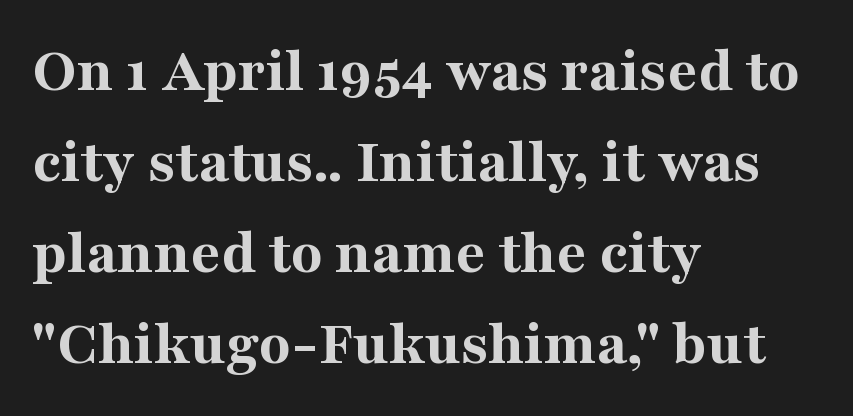
The image shows 65 px bold serif type, upright; set left-aligned, normal line spacing (1.4x), normal letter spacing, not underlined; medium stroke contrast and a medium x-height.
